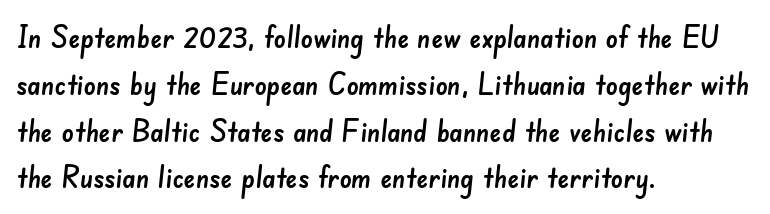
Q: Is the typeface a serif or a sans-serif typeface? A: Sans-serif.
Q: Is the text underlined? A: No.
Q: How is the paragraph aligned? A: Left-aligned.
Q: Is the spacing between letters normal or unusually wide? A: Normal.
Q: Is the spacing between lines tight, normal or loose? A: Normal.
Q: Width (condensed, normal, or wide)? A: Normal.
Q: Stroke contrast? A: Low.
Q: x-height? A: Small.
Q: Monospaced? A: No.
